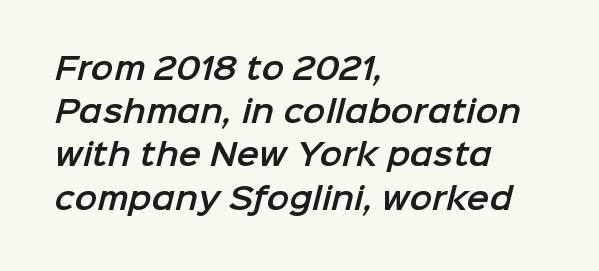
The image shows 30 px sans-serif type; set left-aligned, normal line spacing (1.44x), normal letter spacing, not underlined; low stroke contrast and a medium x-height.
